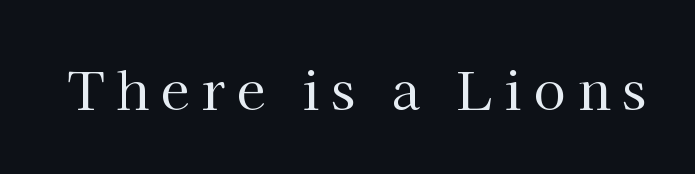
Plain, unruled lines of type. The designer went with a serif here, giving each stem small feet. This is not heavy type; no bold has been used. The face used here is proportionally spaced, like ordinary book or web type.
